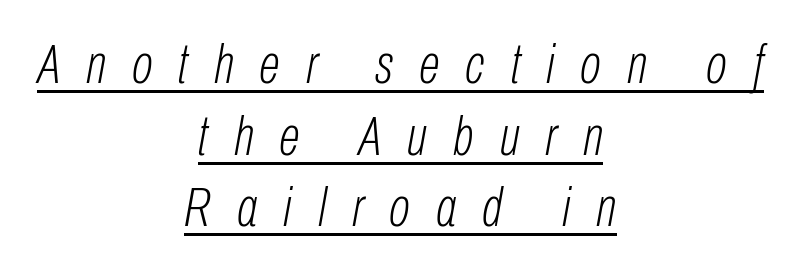
Q: Is the text bold? A: No.
Q: Is the text italic (slanted)? A: Yes, it leans right by about 10 degrees.
Q: Is the text underlined? A: Yes.
Q: How is the paragraph aligned? A: Centered.
Q: Is the spacing between letters normal or unusually wide? A: Unusually wide.
Q: Is the spacing between lines tight, normal or loose? A: Normal.
Q: Width (condensed, normal, or wide)? A: Condensed.
Q: Stroke contrast? A: Low.
Q: x-height? A: Medium.
Q: Monospaced? A: No.
